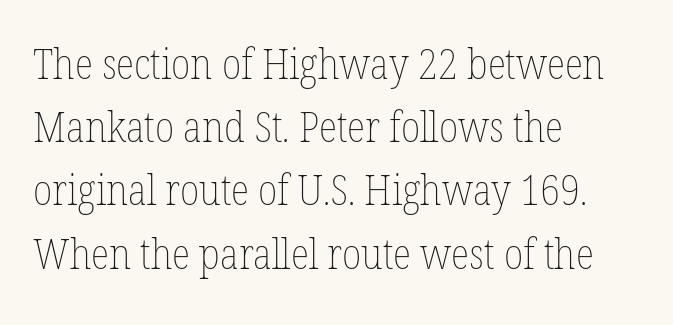
Q: Is the text bold? A: No.
Q: Is the text italic (slanted)? A: No, it is upright.
Q: Is the text underlined? A: No.
Q: How is the paragraph aligned? A: Left-aligned.
Q: Is the spacing between letters normal or unusually wide? A: Normal.
Q: Is the spacing between lines tight, normal or loose? A: Normal.
Q: Width (condensed, normal, or wide)? A: Condensed.
Q: Stroke contrast? A: Low.
Q: x-height? A: Medium.
Q: Monospaced? A: No.
